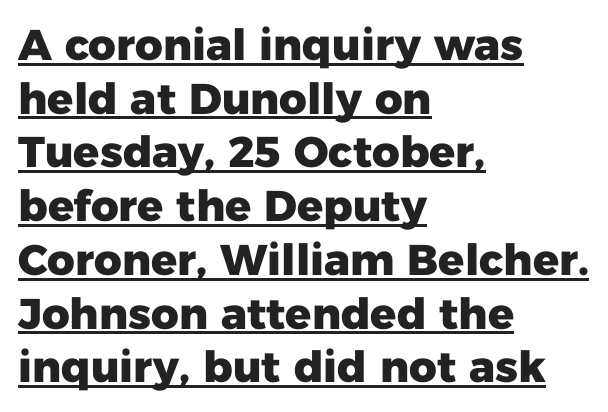
Q: Is the text bold? A: Yes.
Q: Is the text italic (slanted)? A: No, it is upright.
Q: Is the typeface a serif or a sans-serif typeface? A: Sans-serif.
Q: Is the text underlined? A: Yes.
Q: How is the paragraph aligned? A: Left-aligned.
Q: Is the spacing between letters normal or unusually wide? A: Normal.
Q: Is the spacing between lines tight, normal or loose? A: Normal.
Q: Width (condensed, normal, or wide)? A: Normal.
Q: Stroke contrast? A: Low.
Q: x-height? A: Medium.
Q: Monospaced? A: No.
